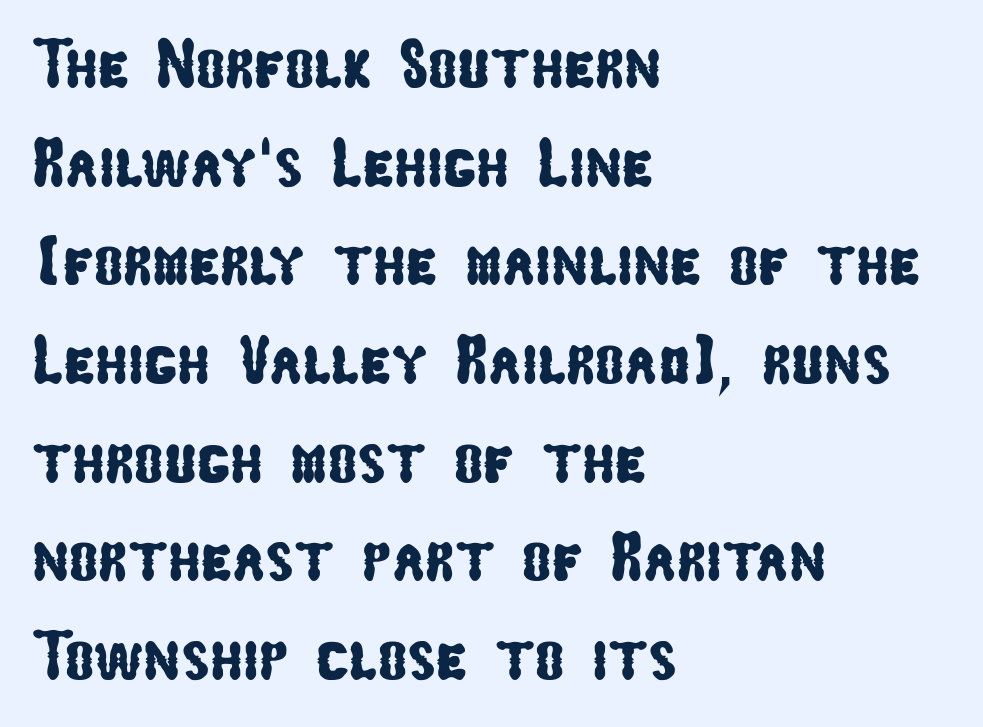
Q: Is the typeface a serif or a sans-serif typeface? A: Sans-serif.
Q: Is the text underlined? A: No.
Q: How is the paragraph aligned? A: Left-aligned.
Q: Is the spacing between letters normal or unusually wide? A: Normal.
Q: Is the spacing between lines tight, normal or loose? A: Normal.
Q: Width (condensed, normal, or wide)? A: Condensed.
Q: Stroke contrast? A: Low.
Q: x-height? A: Medium.
Q: Monospaced? A: No.
